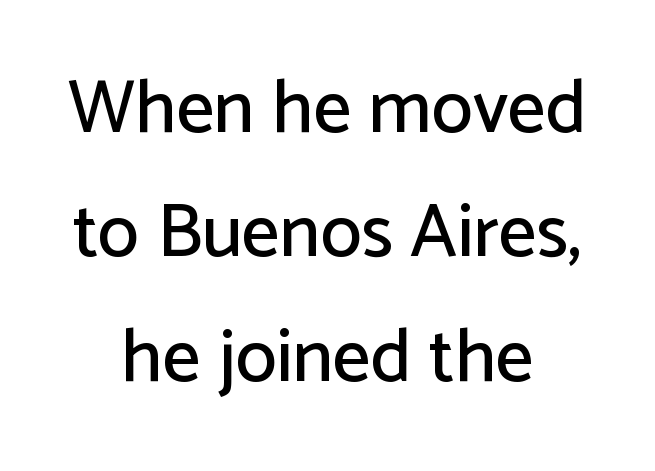
Q: Is the text italic (slanted)? A: No, it is upright.
Q: Is the typeface a serif or a sans-serif typeface? A: Sans-serif.
Q: Is the text underlined? A: No.
Q: How is the paragraph aligned? A: Centered.
Q: Is the spacing between letters normal or unusually wide? A: Normal.
Q: Is the spacing between lines tight, normal or loose? A: Normal.
Q: Width (condensed, normal, or wide)? A: Normal.
Q: Stroke contrast? A: Low.
Q: x-height? A: Medium.
Q: Monospaced? A: No.
